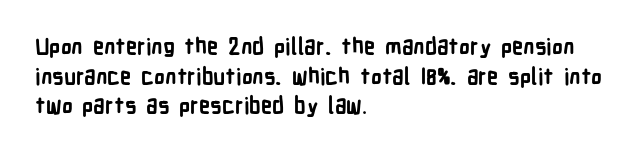
The image shows 22 px bold type, upright; set left-aligned, normal line spacing (1.35x), normal letter spacing, not underlined.
